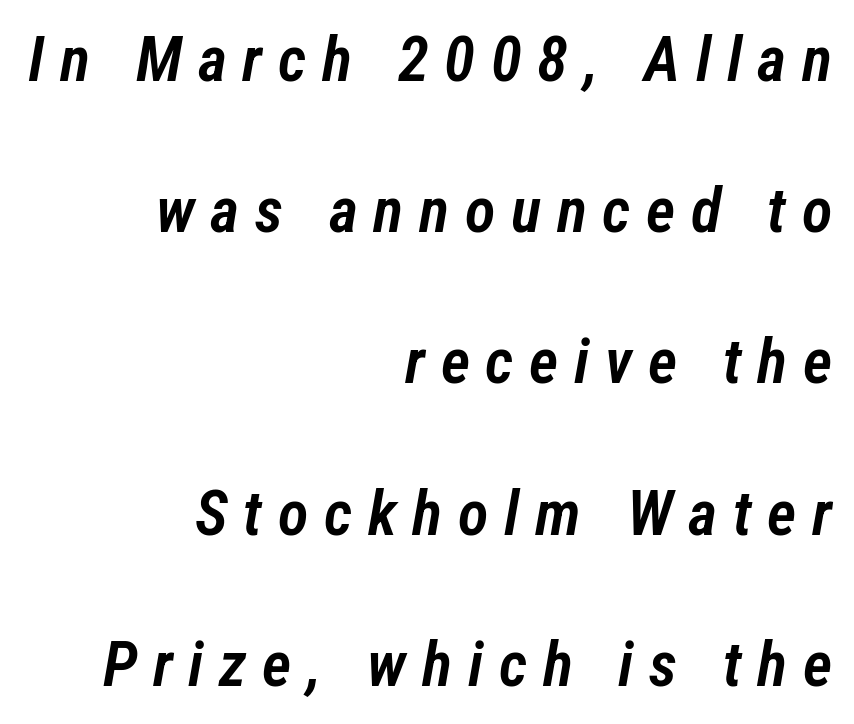
The zone under the glyphs is completely vacant. Italic: yes, the glyphs are oblique. As a designer I'd log this as weight 600, semibold. All the whitespace from short lines collects on the left. The letters are spread apart with noticeably loose tracking. The designer dialed line spacing up above the default.
